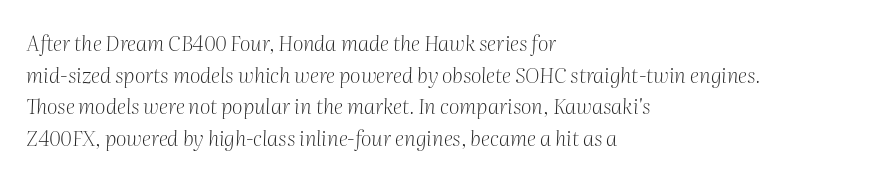
These lines were composed using italics. The words here are not underlined. Honestly, the row spacing looks completely unremarkable. All the whitespace from short lines collects on the right. Stroke mass is kept to a normal reading level or below. Words appear dense and cohesive because spacing is normal.
